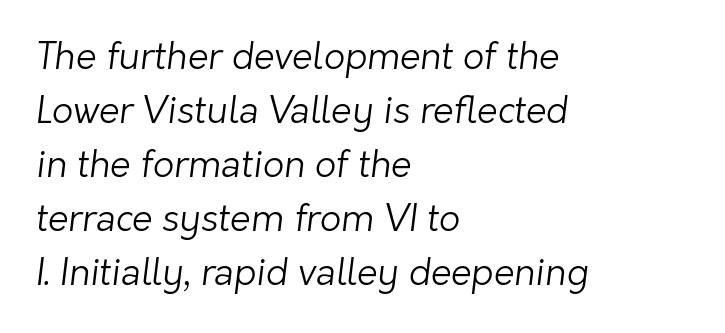
{"serif": "no", "bold": "no", "weight": "light", "width": "normal", "stroke_contrast": "low", "x_height": "medium", "monospaced": "no", "underline": "no", "align": "left", "line_spacing": "normal", "line_spacing_ratio": 1.46, "letter_spacing": "normal", "letter_spacing_em": 0.0, "glyph_px": 37}
